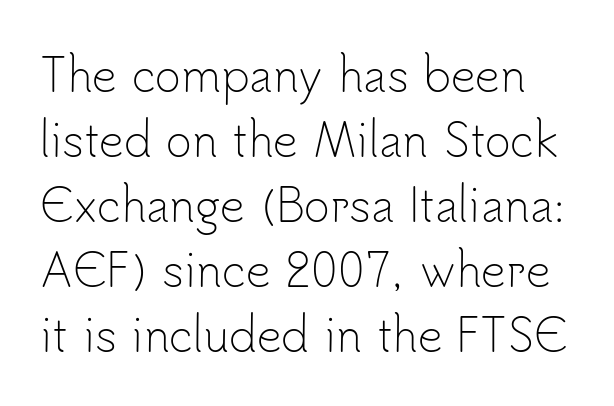
The image shows 44 px light sans-serif type, upright; set normal line spacing (1.48x), normal letter spacing, not underlined; low stroke contrast and a small x-height.
